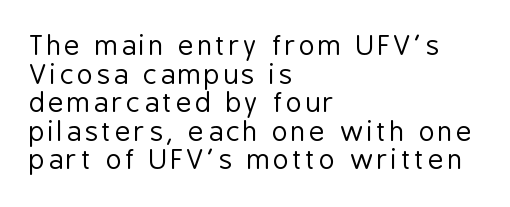
Rendered with straight, roman letterforms. Nobody drew a line under any word here. The font sits on the lighter half of the weight spectrum, regular included. Alignment: flush left.
